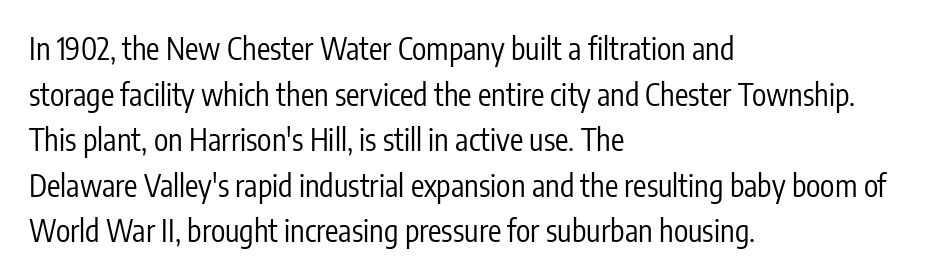
The image shows 30 px regular-weight, condensed sans-serif type, upright; set left-aligned, normal line spacing (1.52x), normal letter spacing, not underlined; low stroke contrast and a medium x-height.
